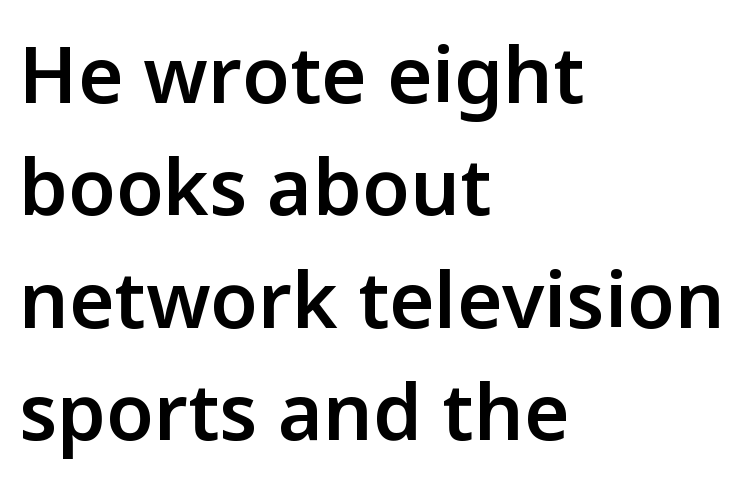
The image shows 78 px semibold sans-serif type, upright; set left-aligned, normal line spacing (1.44x), normal letter spacing, not underlined; low stroke contrast and a medium x-height.
